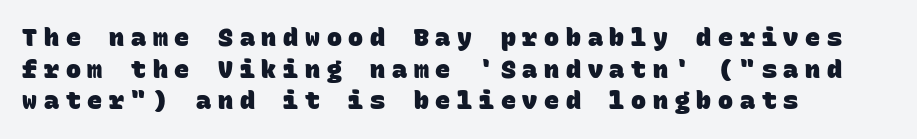
{"bold": "yes", "underline": "no", "align": "left", "line_spacing": "normal", "line_spacing_ratio": 1.27, "letter_spacing": "wide", "letter_spacing_em": 0.27, "glyph_px": 25}
